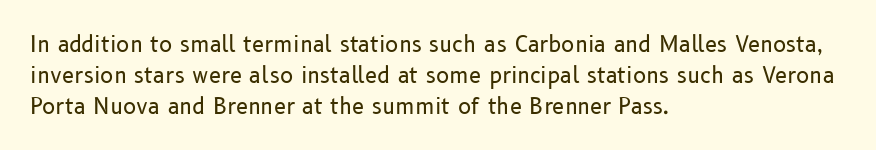
{"italic": "no", "bold": "no", "underline": "no", "align": "left", "line_spacing": "normal", "line_spacing_ratio": 1.4, "letter_spacing": "normal", "letter_spacing_em": 0.0, "glyph_px": 22}
